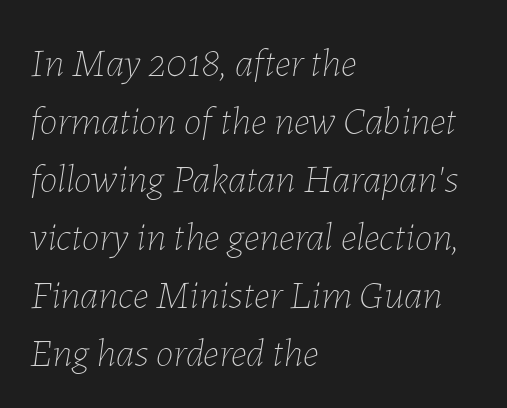
Q: Is the text bold? A: No.
Q: Is the text italic (slanted)? A: Yes, it leans right by about 7 degrees.
Q: Is the text underlined? A: No.
Q: How is the paragraph aligned? A: Left-aligned.
Q: Is the spacing between letters normal or unusually wide? A: Normal.
Q: Is the spacing between lines tight, normal or loose? A: Normal.
Q: Width (condensed, normal, or wide)? A: Normal.
Q: Stroke contrast? A: Low.
Q: x-height? A: Medium.
Q: Monospaced? A: No.
